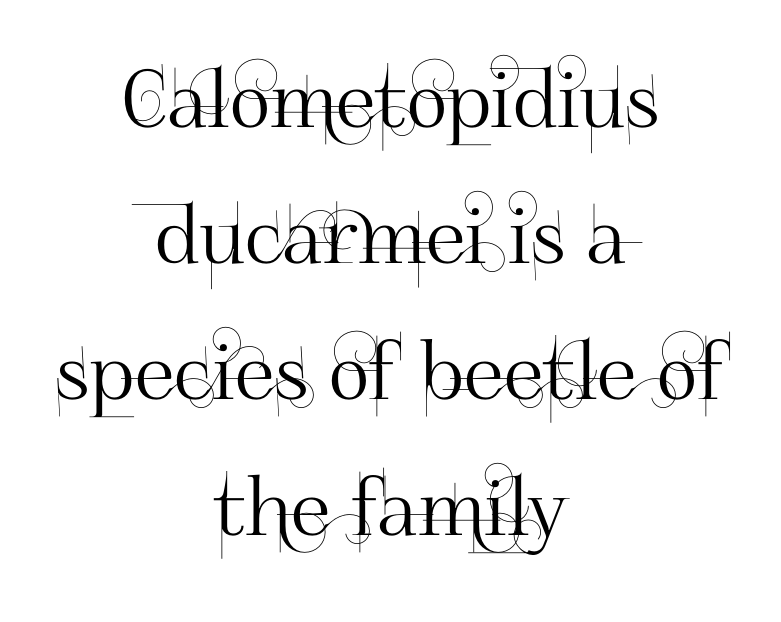
Q: Is the text italic (slanted)? A: No, it is upright.
Q: Is the typeface a serif or a sans-serif typeface? A: Sans-serif.
Q: Is the text underlined? A: No.
Q: How is the paragraph aligned? A: Centered.
Q: Is the spacing between letters normal or unusually wide? A: Normal.
Q: Is the spacing between lines tight, normal or loose? A: Normal.
Q: Width (condensed, normal, or wide)? A: Normal.
Q: Stroke contrast? A: High.
Q: x-height? A: Small.
Q: Monospaced? A: No.
